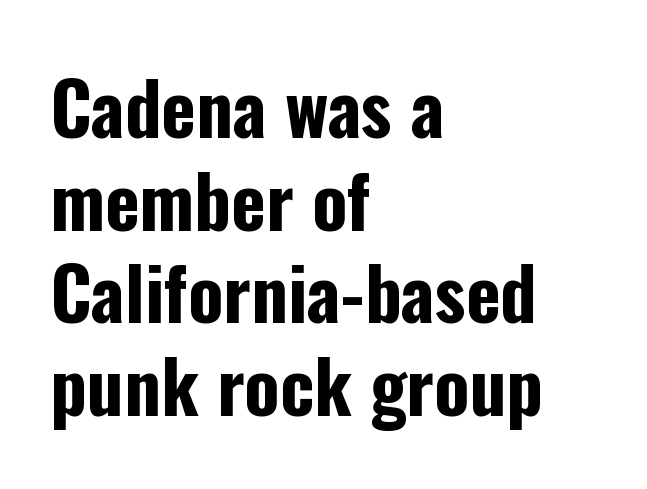
{"serif": "no", "italic": "no", "bold": "yes", "weight": "bold", "width": "condensed", "stroke_contrast": "low", "x_height": "medium", "monospaced": "no", "underline": "no", "align": "left", "line_spacing": "normal", "line_spacing_ratio": 1.27, "letter_spacing": "normal", "letter_spacing_em": 0.0, "glyph_px": 73}
